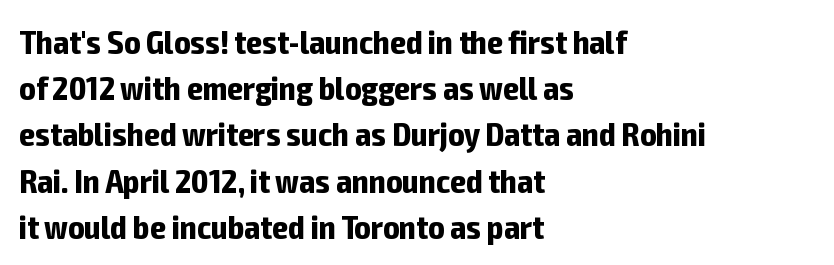
{"serif": "no", "italic": "no", "bold": "yes", "weight": "bold", "width": "condensed", "stroke_contrast": "low", "x_height": "medium", "monospaced": "no", "underline": "no", "align": "left", "line_spacing": "normal", "line_spacing_ratio": 1.36, "letter_spacing": "normal", "letter_spacing_em": 0.0, "glyph_px": 34}
